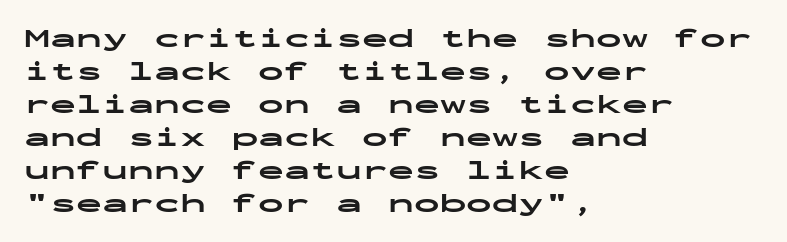
Q: Is the text bold? A: Yes.
Q: Is the text italic (slanted)? A: No, it is upright.
Q: Is the text underlined? A: No.
Q: How is the paragraph aligned? A: Left-aligned.
Q: Is the spacing between letters normal or unusually wide? A: Normal.
Q: Is the spacing between lines tight, normal or loose? A: Normal.
